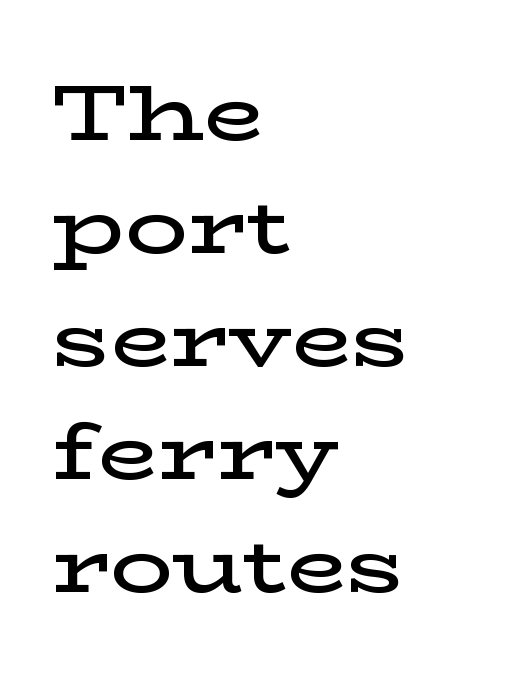
Q: Is the text bold? A: Semi-bold.
Q: Is the text italic (slanted)? A: No, it is upright.
Q: Is the typeface a serif or a sans-serif typeface? A: Serif.
Q: Is the text underlined? A: No.
Q: How is the paragraph aligned? A: Left-aligned.
Q: Is the spacing between letters normal or unusually wide? A: Normal.
Q: Is the spacing between lines tight, normal or loose? A: Normal.
Q: Width (condensed, normal, or wide)? A: Wide.
Q: Stroke contrast? A: Low.
Q: x-height? A: Medium.
Q: Monospaced? A: No.
